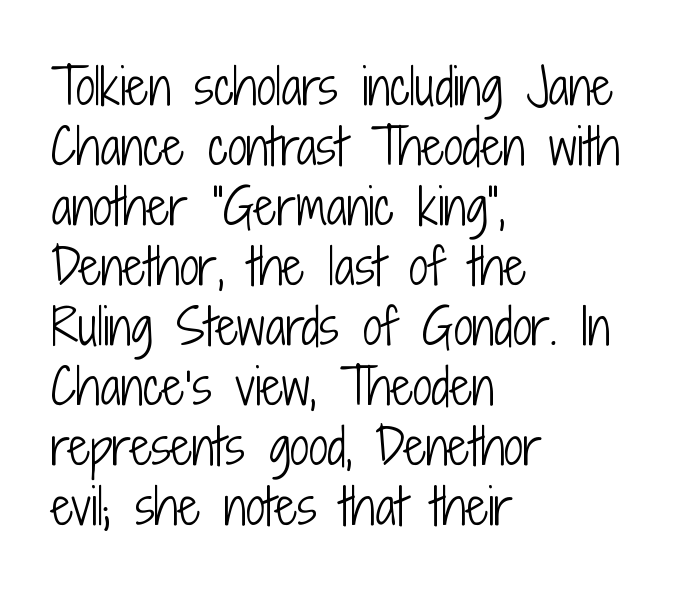
Q: Is the text bold? A: No.
Q: Is the text italic (slanted)? A: No, it is upright.
Q: Is the typeface a serif or a sans-serif typeface? A: Sans-serif.
Q: Is the text underlined? A: No.
Q: How is the paragraph aligned? A: Left-aligned.
Q: Is the spacing between letters normal or unusually wide? A: Normal.
Q: Is the spacing between lines tight, normal or loose? A: Normal.
Q: Width (condensed, normal, or wide)? A: Condensed.
Q: Stroke contrast? A: Low.
Q: x-height? A: Medium.
Q: Monospaced? A: No.
